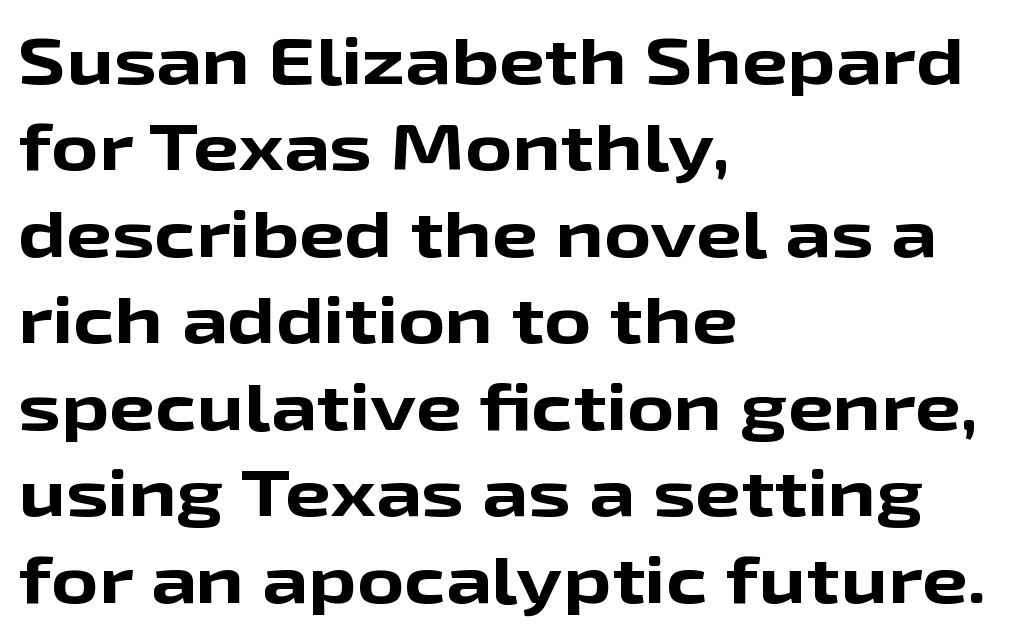
The image shows 65 px bold, wide sans-serif type, upright; set left-aligned, normal line spacing (1.33x), normal letter spacing, not underlined; low stroke contrast and a medium x-height.
